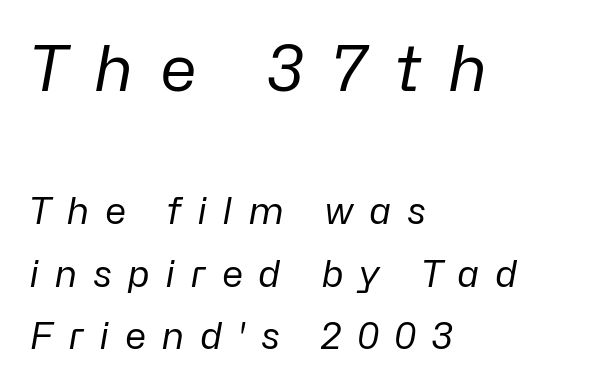
The image shows 64 px regular-weight type, italic (leaning right); set left-aligned, normal line spacing (1.69x), unusually wide letter spacing (+0.41 em), not underlined; the first (top) block is 1.73x larger; low stroke contrast and a medium x-height.
